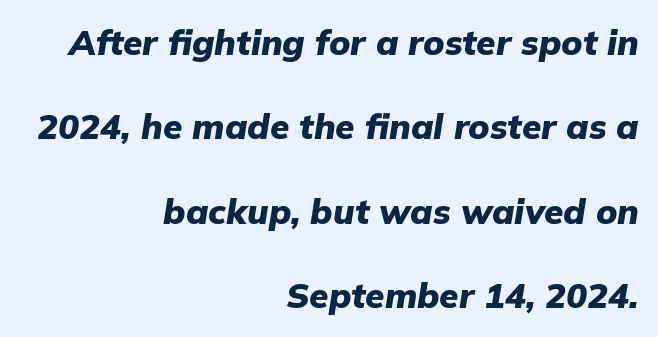
Q: Is the text bold? A: Yes.
Q: Is the text italic (slanted)? A: Yes, it leans right by about 9 degrees.
Q: Is the text underlined? A: No.
Q: How is the paragraph aligned? A: Right-aligned.
Q: Is the spacing between letters normal or unusually wide? A: Normal.
Q: Is the spacing between lines tight, normal or loose? A: Loose.
Q: Width (condensed, normal, or wide)? A: Normal.
Q: Stroke contrast? A: Low.
Q: x-height? A: Medium.
Q: Monospaced? A: No.
